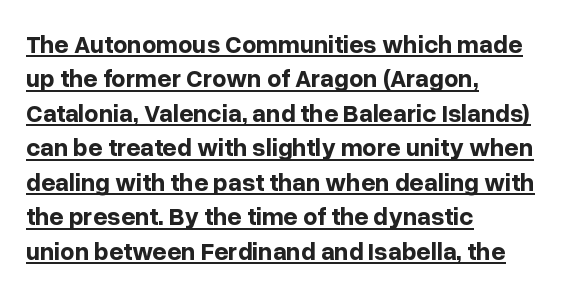
The face used here is rendered with its standard letterfit. Teacher's note: observe the even left margin — that is flush-left alignment. The passage shown is underscored from start to finish. This is heavy type, rendered in bold.
